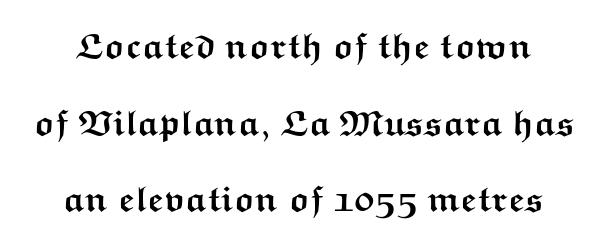
{"serif": "no", "italic": "no", "bold": "yes", "weight": "semibold", "width": "wide", "stroke_contrast": "medium", "x_height": "medium", "monospaced": "no", "underline": "no", "line_spacing": "loose", "line_spacing_ratio": 2.13, "letter_spacing": "normal", "letter_spacing_em": 0.0, "glyph_px": 36}
